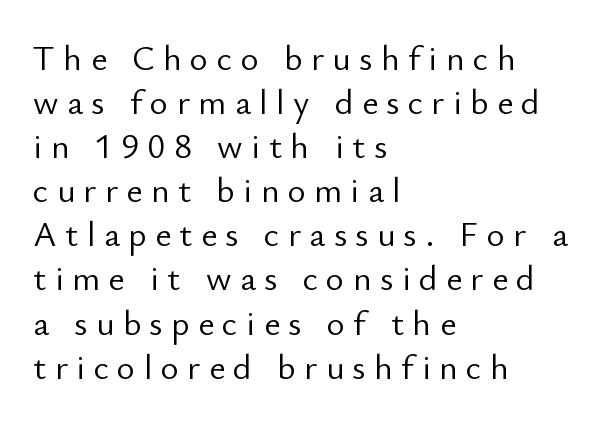
The image shows 35 px light sans-serif type, upright; set left-aligned, normal line spacing (1.26x), unusually wide letter spacing (+0.24 em), not underlined; low stroke contrast and a small x-height.
